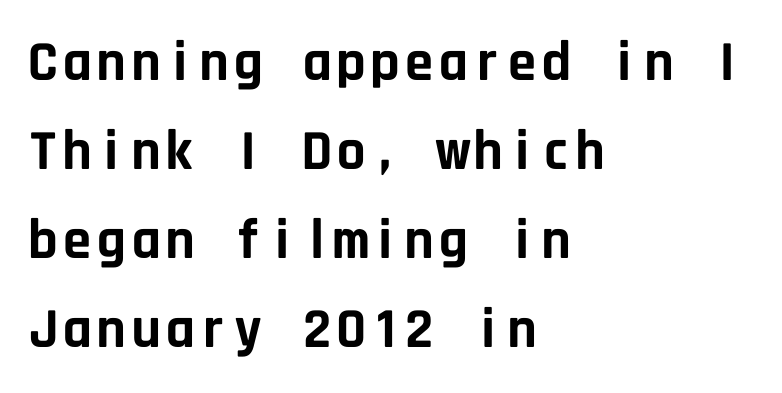
{"serif": "no", "italic": "no", "bold": "yes", "weight": "bold", "width": "normal", "stroke_contrast": "low", "x_height": "large", "monospaced": "yes", "underline": "no", "align": "left", "line_spacing": "normal", "line_spacing_ratio": 1.56, "letter_spacing": "normal", "letter_spacing_em": 0.0, "glyph_px": 57}
